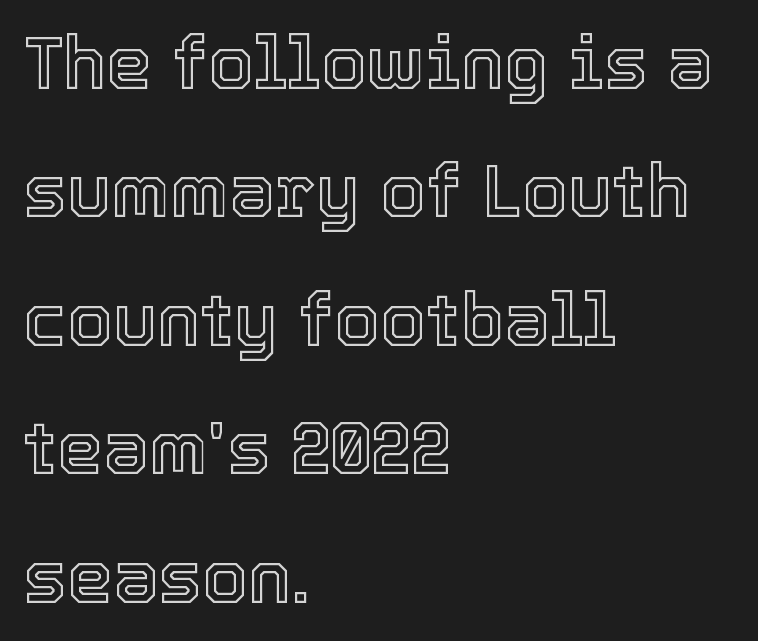
Q: Is the text italic (slanted)? A: No, it is upright.
Q: Is the text underlined? A: No.
Q: How is the paragraph aligned? A: Left-aligned.
Q: Is the spacing between letters normal or unusually wide? A: Normal.
Q: Width (condensed, normal, or wide)? A: Normal.
Q: x-height? A: Medium.
Q: Monospaced? A: No.
